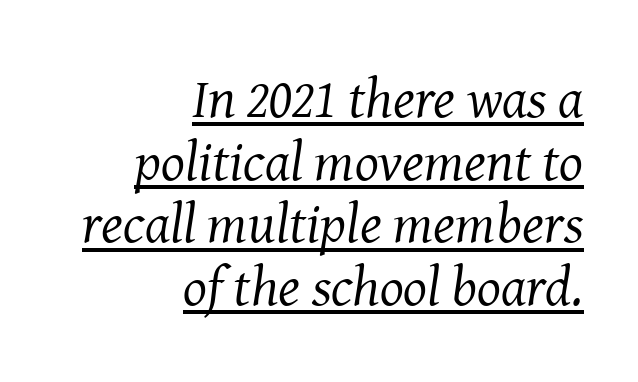
In terms of letterform style, serifs are clearly present. The letterforms sit shoulder to shoulder at normal distance. The designer dialed line spacing down below the default. Yep, that's italic — everything's leaning. Horizontal alignment here is rightward, an uncommon choice for prose.
